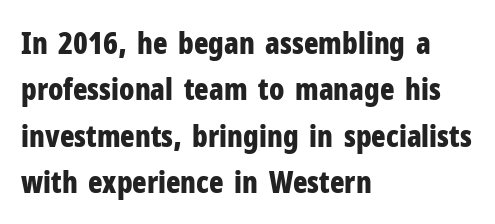
The image shows 30 px bold, condensed sans-serif type, upright; set left-aligned, normal line spacing (1.55x), normal letter spacing, not underlined; low stroke contrast and a medium x-height.
